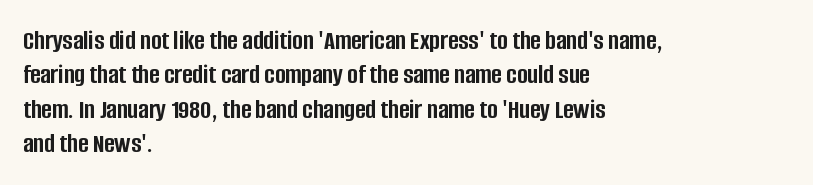
Does the lettering tilt? It doesn't — this is upright. This sample has the flowing, uneven cadence of proportional lettering. The text block is weighted toward the left margin, trailing off unevenly rightward. Tracking here is standard; glyphs follow each other at the usual distance. The space directly below the letters is spotless. The glyphs have the mass of a bold cut.
